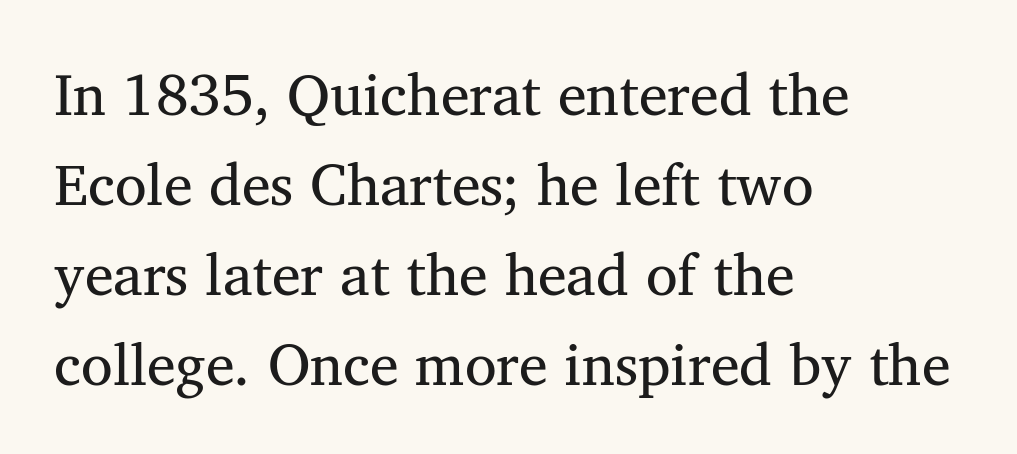
{"serif": "yes", "bold": "no", "weight": "regular", "width": "normal", "stroke_contrast": "medium", "x_height": "medium", "monospaced": "no", "underline": "no", "align": "left", "line_spacing": "normal", "line_spacing_ratio": 1.55, "letter_spacing": "normal", "letter_spacing_em": 0.0, "glyph_px": 58}
